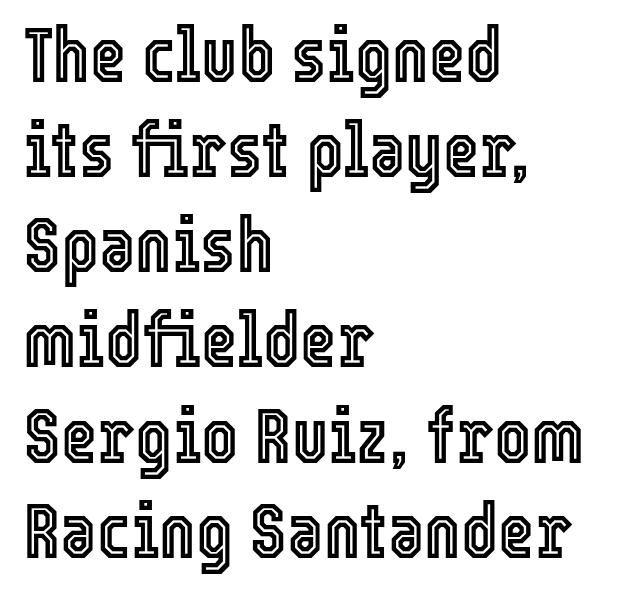
The image shows 78 px condensed type, upright; set left-aligned, line spacing 1.22x, normal letter spacing, not underlined; a medium x-height.
